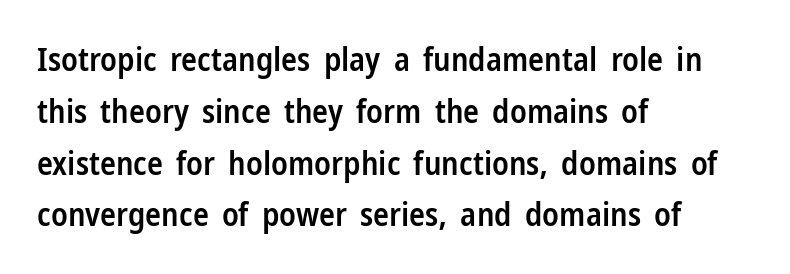
{"serif": "no", "italic": "no", "bold": "semi", "weight": "semibold", "width": "condensed", "stroke_contrast": "low", "x_height": "medium", "monospaced": "no", "underline": "no", "align": "left", "line_spacing": "normal", "line_spacing_ratio": 1.57, "letter_spacing": "normal", "letter_spacing_em": 0.0, "glyph_px": 33}
